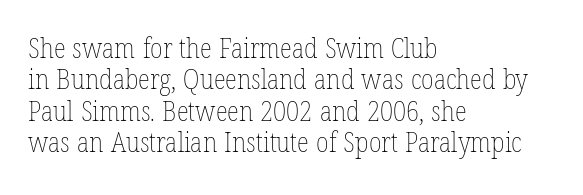
The image shows 28 px thin, condensed type, upright; set left-aligned, tight line spacing (1.12x), normal letter spacing, not underlined; low stroke contrast and a medium x-height.
